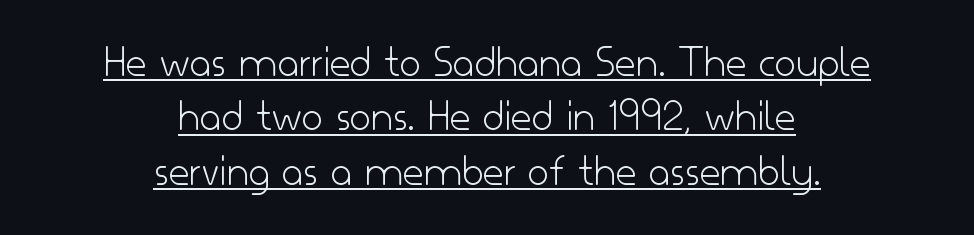
The image shows 46 px light sans-serif type, upright; set centered, line spacing 1.18x, normal letter spacing, underlined; low stroke contrast and a small x-height.
